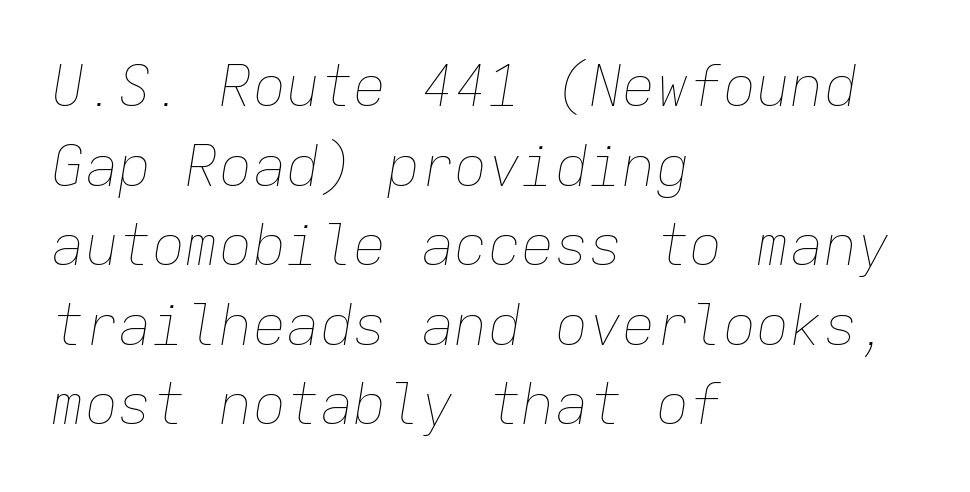
This rendering features lettering with no underline. If you drew a line through each stem, it would be angled. The leading is moderate, giving the passage an even texture. Here the glyphs are tracked normally, forming tight word shapes. Does the copy run flush right? No — it runs flush left. The letterforms sit at book weight or below.
